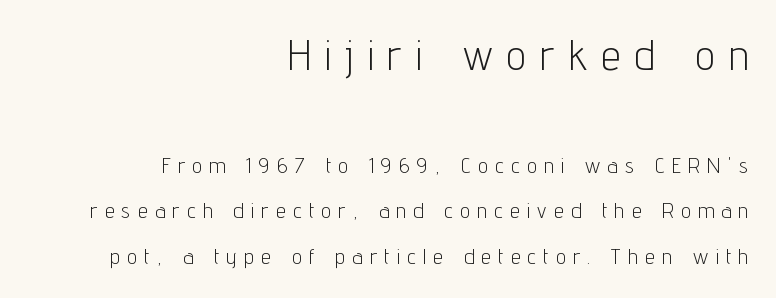
The image shows 43 px light, condensed sans-serif type, upright; set right-aligned, loose line spacing (2.06x), unusually wide letter spacing (+0.34 em), not underlined; the first (top) block is 1.95x larger; low stroke contrast and a medium x-height.
